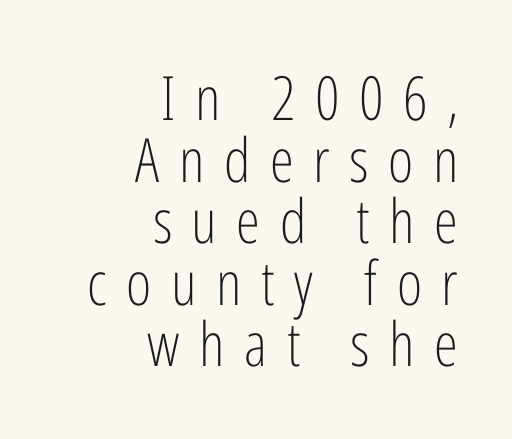
Words appear elongated and porous because spacing is wide. No chunkiness to these letters — they're not bold. The rendering uses natural spacing where letterforms have individual widths. Does the type have serifs? No, each stem ends abruptly. Short and long lines alike share a common ending point at right.
